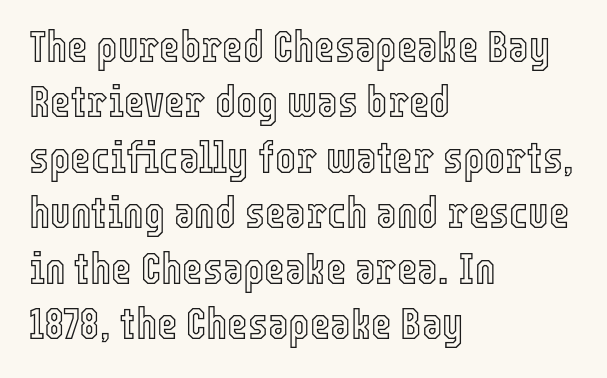
Q: Is the text italic (slanted)? A: No, it is upright.
Q: Is the text underlined? A: No.
Q: How is the paragraph aligned? A: Left-aligned.
Q: Is the spacing between letters normal or unusually wide? A: Normal.
Q: Is the spacing between lines tight, normal or loose? A: Normal.
Q: Width (condensed, normal, or wide)? A: Condensed.
Q: x-height? A: Medium.
Q: Monospaced? A: No.
